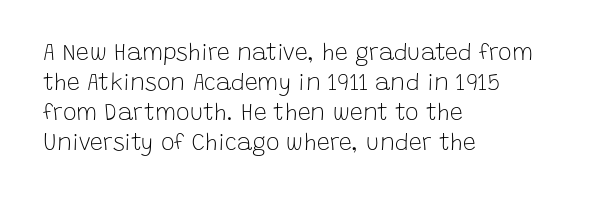
The lines are quadded left. The font sits on the lighter half of the weight spectrum, regular included. Tracking here is standard; glyphs follow each other at the usual distance. Italic? Not at all — the glyphs are vertical. Rule under the text: the space is simply empty.
